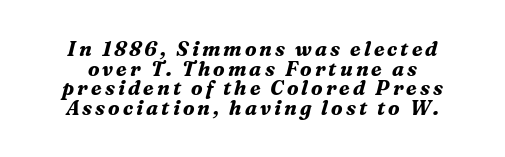
{"italic": "yes", "lean": "right", "slant_degrees": 16, "bold": "yes", "underline": "no", "line_spacing": "tight", "line_spacing_ratio": 0.98, "glyph_px": 20}
